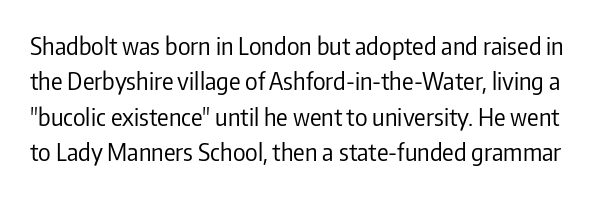
The font sits on the lighter half of the weight spectrum, regular included. In terms of letterspacing, this is plain default setting. The zone under the glyphs is completely vacant. These lines were composed using upright roman letters. Rows of type keep a routine distance in the vertical direction.
